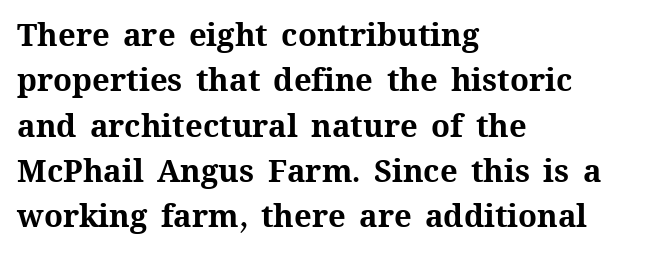
The letterforms sit shoulder to shoulder at normal distance. The lines sit at an ordinary, default distance from one another. Plain, unruled lines of type. Every letter is thick-stroked: bold, no question.
